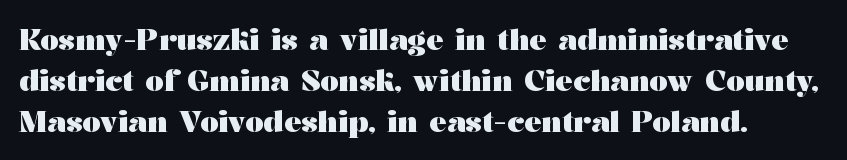
Check under the words: just untouched page. Bold? Absolutely — the strokes are thick and heavy. This block has exactly the height ordinary leading produces. The type is set solid horizontally, with unmodified tracking. The text was rendered using a seriffed face with decorative stroke endings. Italic? Not at all — the glyphs are vertical.
